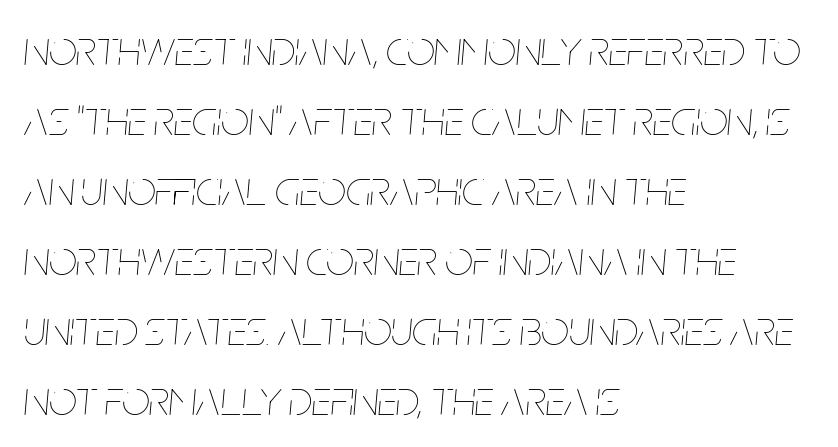
{"italic": "yes", "lean": "right", "slant_degrees": 5, "bold": "no", "weight": "thin", "width": "condensed", "stroke_contrast": "low", "x_height": "large", "monospaced": "no", "underline": "no", "align": "left", "line_spacing": "normal", "line_spacing_ratio": 1.43, "letter_spacing": "normal", "letter_spacing_em": 0.0, "glyph_px": 49}
